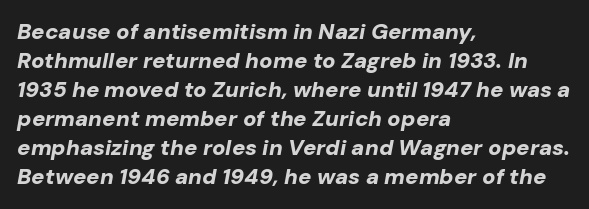
Any mark beneath the type? The region is blank. Regarding leading, the lines here are spaced in the standard way. Where is the straight margin? On the left. The glyphs look as if they've been sheared to an angle.
